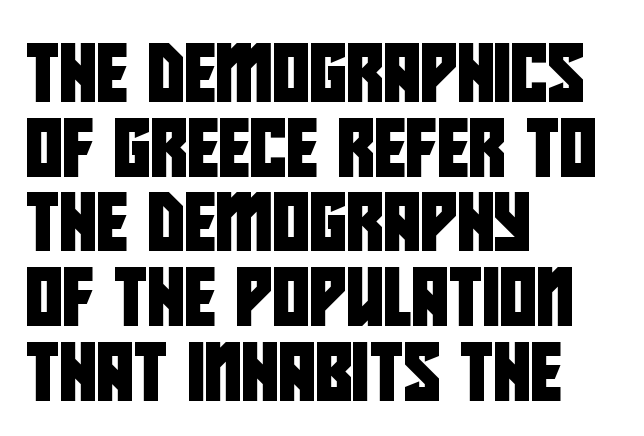
The image shows 57 px condensed sans-serif type; set left-aligned, normal line spacing (1.31x), normal letter spacing, not underlined; low stroke contrast and a large x-height.
